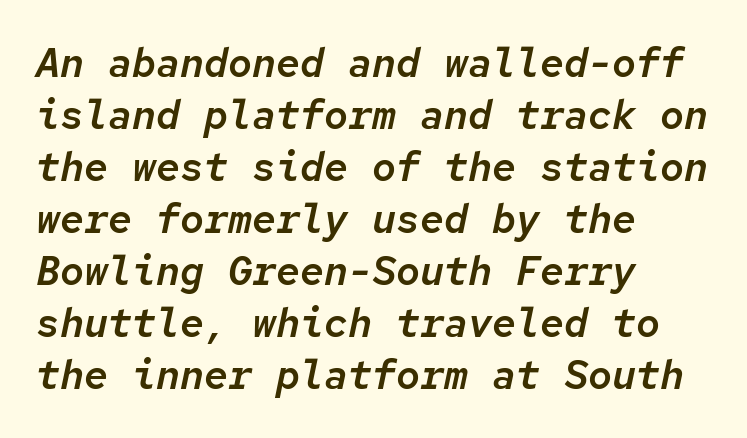
The image shows 40 px text type, italic (leaning right), monospaced; set left-aligned, normal line spacing (1.3x), normal letter spacing, not underlined; low stroke contrast and a medium x-height.
